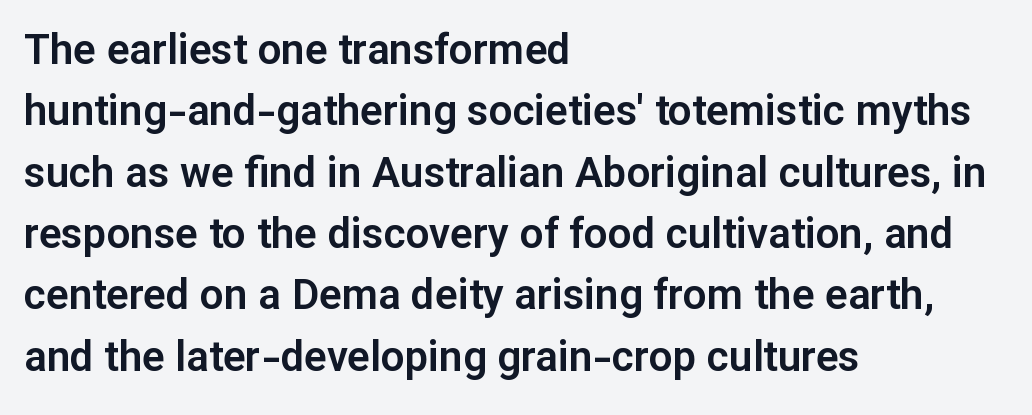
Q: Is the text italic (slanted)? A: No, it is upright.
Q: Is the typeface a serif or a sans-serif typeface? A: Sans-serif.
Q: Is the text underlined? A: No.
Q: How is the paragraph aligned? A: Left-aligned.
Q: Is the spacing between letters normal or unusually wide? A: Normal.
Q: Is the spacing between lines tight, normal or loose? A: Normal.
Q: Width (condensed, normal, or wide)? A: Normal.
Q: Stroke contrast? A: Low.
Q: x-height? A: Medium.
Q: Monospaced? A: No.
